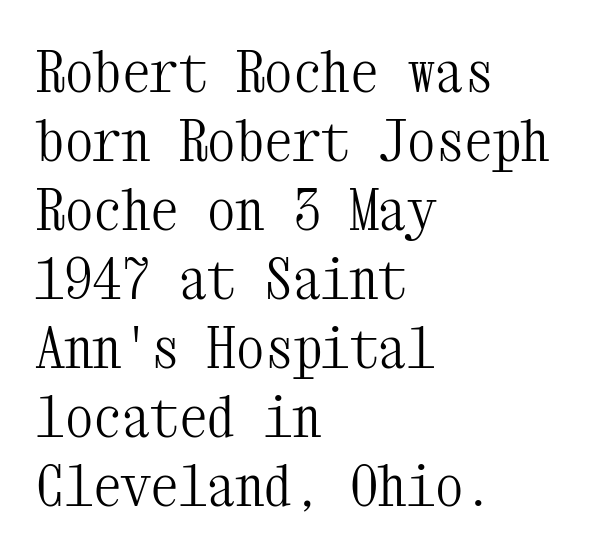
Q: Is the text bold? A: No.
Q: Is the text italic (slanted)? A: No, it is upright.
Q: Is the typeface a serif or a sans-serif typeface? A: Serif.
Q: Is the text underlined? A: No.
Q: How is the paragraph aligned? A: Left-aligned.
Q: Is the spacing between letters normal or unusually wide? A: Normal.
Q: Width (condensed, normal, or wide)? A: Condensed.
Q: Stroke contrast? A: Medium.
Q: x-height? A: Medium.
Q: Monospaced? A: Yes.
